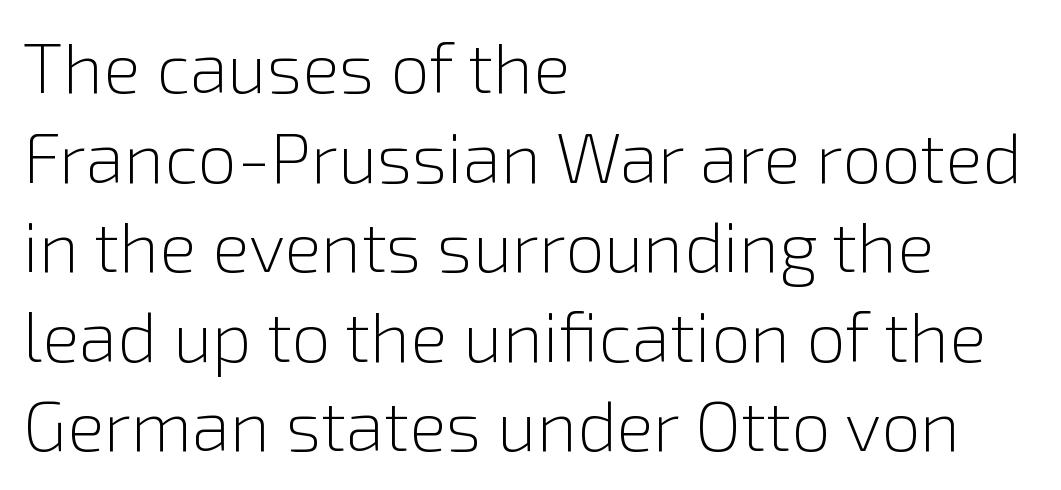
The image shows 70 px light sans-serif type, upright; set left-aligned, normal line spacing (1.28x), normal letter spacing, not underlined; low stroke contrast and a medium x-height.
